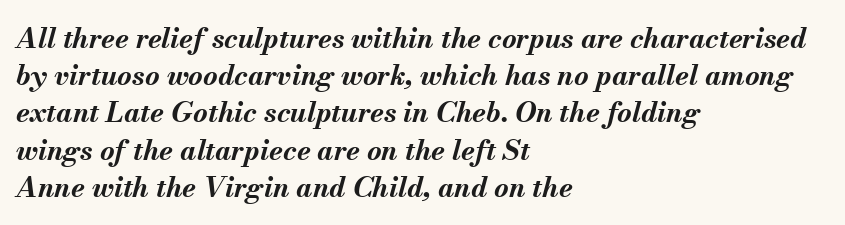
Q: Is the text bold? A: Yes.
Q: Is the text italic (slanted)? A: Yes, it leans right by about 13 degrees.
Q: Is the text underlined? A: No.
Q: How is the paragraph aligned? A: Left-aligned.
Q: Is the spacing between letters normal or unusually wide? A: Normal.
Q: Is the spacing between lines tight, normal or loose? A: Normal.
Q: Width (condensed, normal, or wide)? A: Normal.
Q: Stroke contrast? A: Medium.
Q: x-height? A: Small.
Q: Monospaced? A: No.
